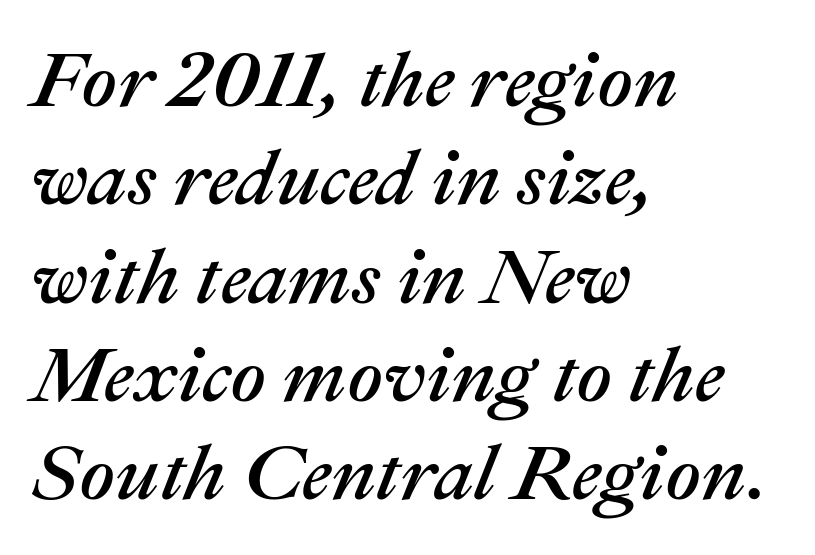
{"italic": "yes", "lean": "right", "slant_degrees": 22, "width": "normal", "stroke_contrast": "medium", "x_height": "medium", "monospaced": "no", "underline": "no", "align": "left", "line_spacing": "normal", "line_spacing_ratio": 1.26, "letter_spacing": "normal", "letter_spacing_em": 0.0, "glyph_px": 78}
